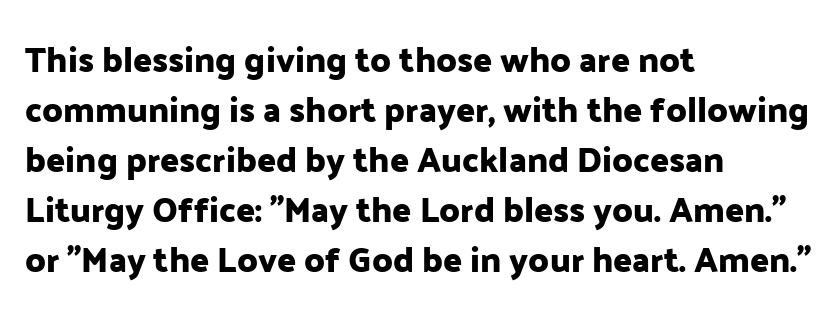
The passage shown is typed in a proportional face where columns would drift. No word sits above an underline. The lines are quadded left. The typography opts for an upright posture over an oblique one. Unlike a traditional serif, this face leaves its strokes unadorned. One glance says typical: line gaps are just what's usual.
